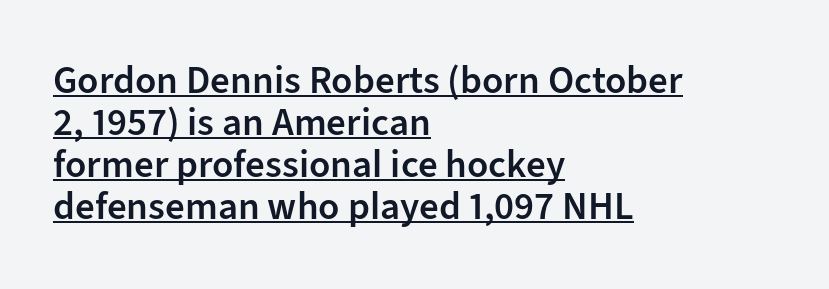
The image shows 39 px semibold sans-serif type, upright; set left-aligned, tight line spacing (1.08x), normal letter spacing, underlined; low stroke contrast and a medium x-height.
